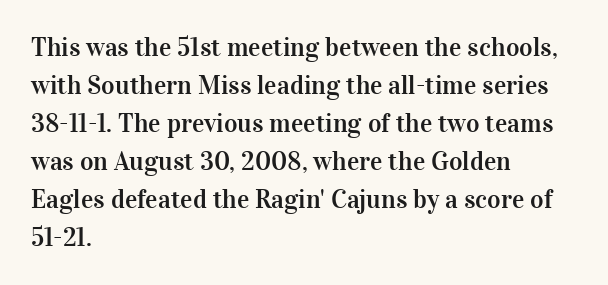
Q: Is the text italic (slanted)? A: No, it is upright.
Q: Is the text underlined? A: No.
Q: How is the paragraph aligned? A: Left-aligned.
Q: Is the spacing between letters normal or unusually wide? A: Normal.
Q: Is the spacing between lines tight, normal or loose? A: Normal.
